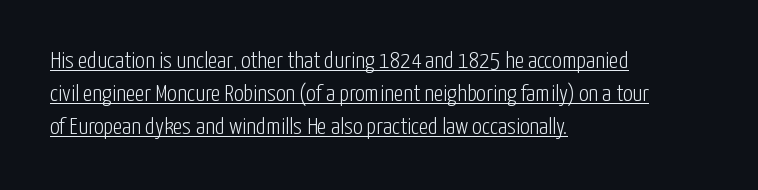
Q: Is the text bold? A: No.
Q: Is the text italic (slanted)? A: No, it is upright.
Q: Is the text underlined? A: Yes.
Q: How is the paragraph aligned? A: Left-aligned.
Q: Is the spacing between letters normal or unusually wide? A: Normal.
Q: Is the spacing between lines tight, normal or loose? A: Normal.
